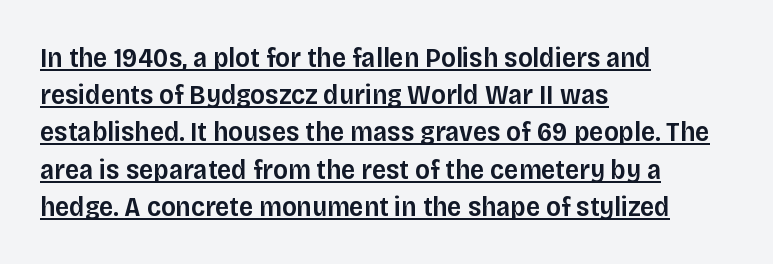
{"serif": "no", "italic": "no", "bold": "semi", "weight": "semibold", "width": "normal", "stroke_contrast": "low", "x_height": "large", "monospaced": "no", "underline": "yes", "align": "left", "line_spacing": "normal", "line_spacing_ratio": 1.33, "letter_spacing": "normal", "letter_spacing_em": 0.0, "glyph_px": 28}
